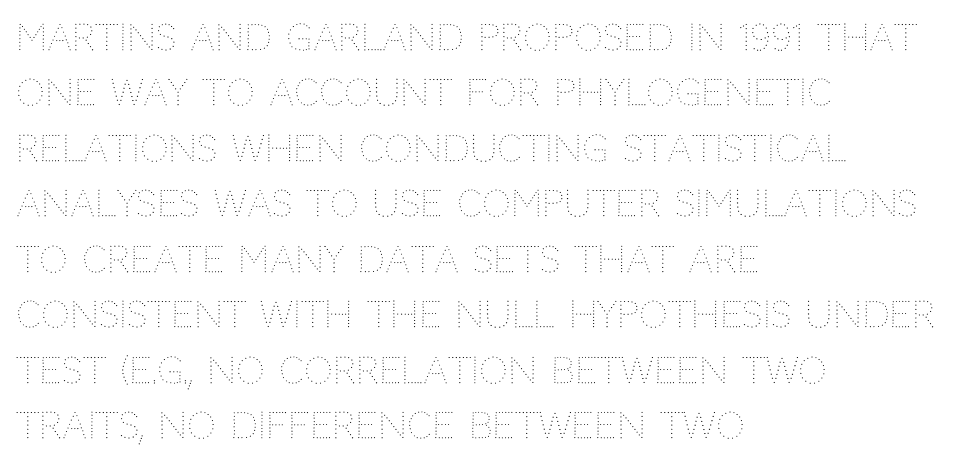
{"italic": "no", "bold": "no", "weight": "thin", "width": "normal", "stroke_contrast": "medium", "x_height": "large", "monospaced": "no", "underline": "no", "align": "left", "line_spacing": "normal", "line_spacing_ratio": 1.54, "letter_spacing": "normal", "letter_spacing_em": 0.0, "glyph_px": 36}
